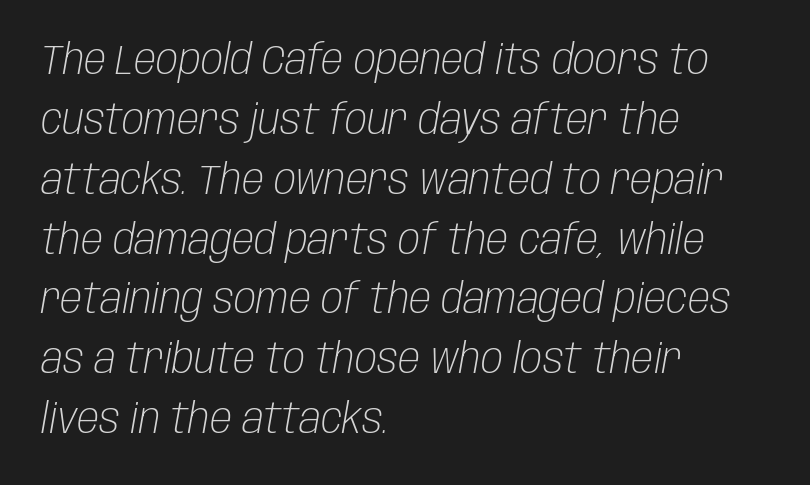
Spacing between characters is what you'd get straight out of the box. Caption: multi-line text, flush left, ragged right. The glyphs look as if they've been sheared to an angle. Honestly, the row spacing looks completely unremarkable. Nobody drew a line under any word here. Note the varied advance widths — an 'i' is clearly narrower than an 'm'.
